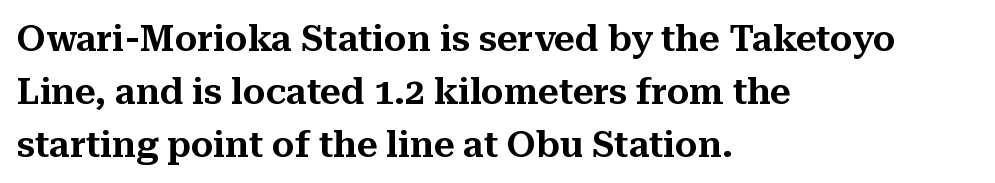
Q: Is the text italic (slanted)? A: No, it is upright.
Q: Is the typeface a serif or a sans-serif typeface? A: Serif.
Q: Is the text underlined? A: No.
Q: How is the paragraph aligned? A: Left-aligned.
Q: Is the spacing between letters normal or unusually wide? A: Normal.
Q: Is the spacing between lines tight, normal or loose? A: Normal.
Q: Width (condensed, normal, or wide)? A: Normal.
Q: Stroke contrast? A: Medium.
Q: x-height? A: Medium.
Q: Monospaced? A: No.
